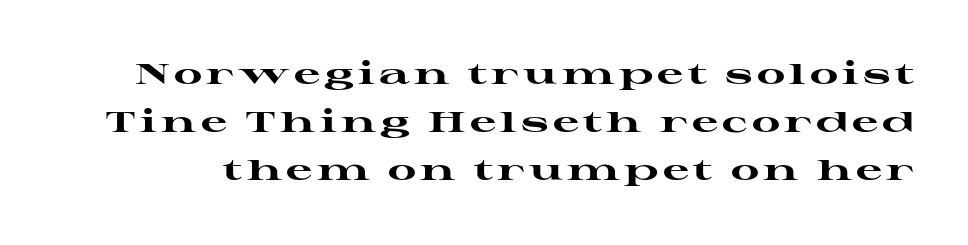
Is there any slant? The stems are plumb. Character widths vary here, with narrow letters taking less room than wide ones. The space beneath each line is pristine and unruled. Serif or sans? Serif — the stroke terminals have little feet. Emphasis by weight is at full strength: bold. Each new line begins a customary step beneath the previous one.
